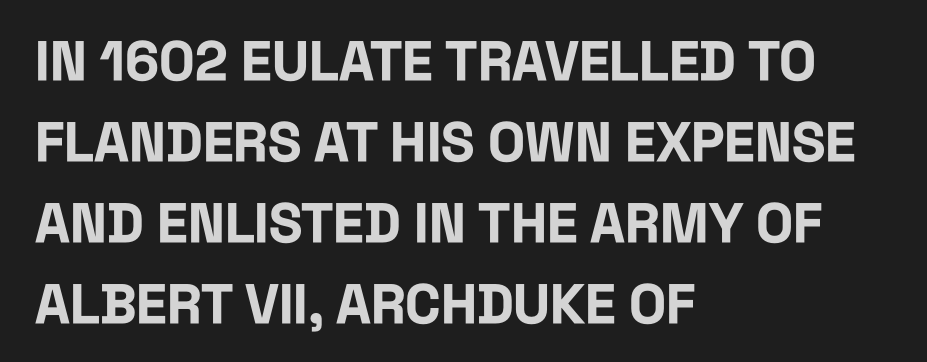
Pretty heavy lettering here — definitely bold. Is there any slant? The stems are plumb. Students, observe: this is what conventionally led text looks like. Glyph-to-glyph distance matches everyday printed text. The rendering shows plain stroke endings on the letterforms — a sans-serif design. The passage shown is not underscored anywhere.
